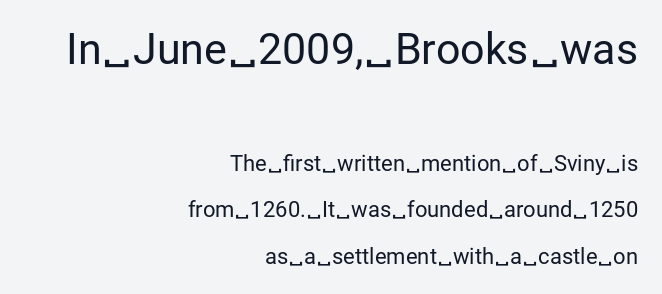
Q: Is the text bold? A: No.
Q: Is the text italic (slanted)? A: No, it is upright.
Q: Is the typeface a serif or a sans-serif typeface? A: Sans-serif.
Q: Is the text underlined? A: No.
Q: How is the paragraph aligned? A: Right-aligned.
Q: Is the spacing between letters normal or unusually wide? A: Normal.
Q: Is the spacing between lines tight, normal or loose? A: Loose.
Q: Which block of text is set in a larger size, the first (top) or the second (bottom)? A: The first (top) one.
Q: Width (condensed, normal, or wide)? A: Normal.
Q: Stroke contrast? A: Low.
Q: x-height? A: Medium.
Q: Monospaced? A: No.
